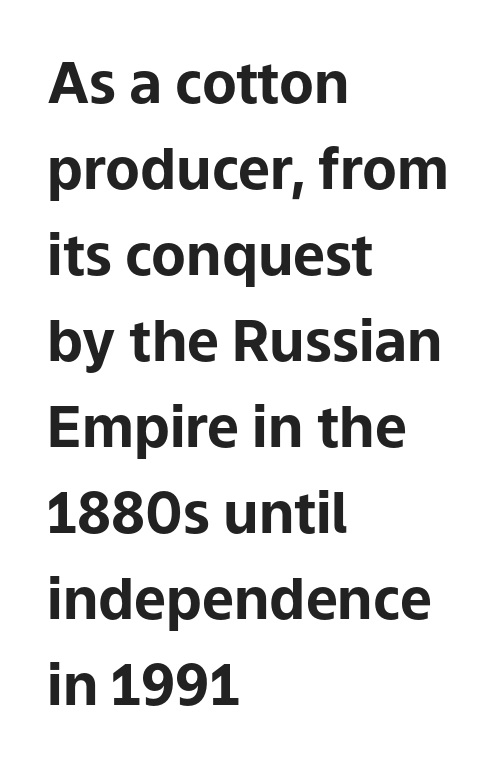
Q: Is the text bold? A: Yes.
Q: Is the text italic (slanted)? A: No, it is upright.
Q: Is the typeface a serif or a sans-serif typeface? A: Sans-serif.
Q: Is the text underlined? A: No.
Q: How is the paragraph aligned? A: Left-aligned.
Q: Is the spacing between letters normal or unusually wide? A: Normal.
Q: Is the spacing between lines tight, normal or loose? A: Normal.
Q: Width (condensed, normal, or wide)? A: Normal.
Q: Stroke contrast? A: Low.
Q: x-height? A: Medium.
Q: Monospaced? A: No.
